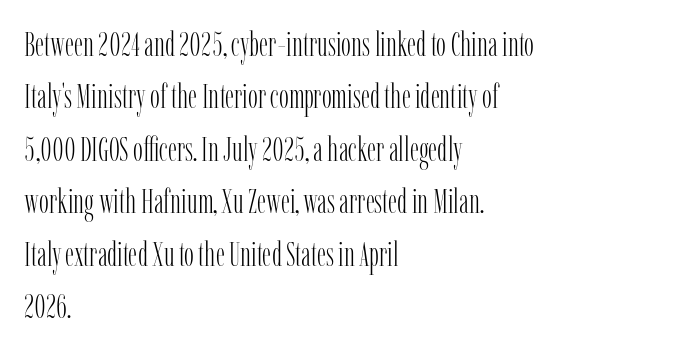
Looks like regular typesetting: each glyph gets only the width it needs. The font's upright variant was chosen for this text. A student would call this left alignment; a typographer would say flush left, rag right. This rendering employs a face with finishing strokes, i.e., a serif. The horizontal fit of the characters is conventional and even. This rendering features lettering with no underline.
